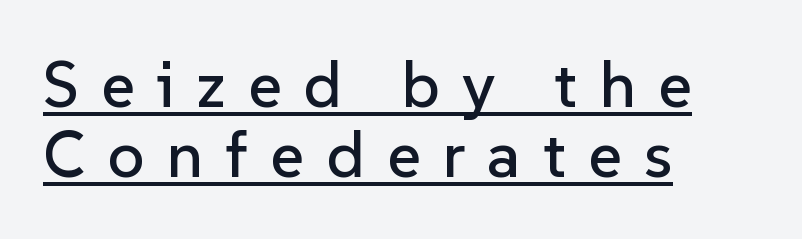
The image shows 65 px sans-serif type, upright; set left-aligned, tight line spacing (1.07x), unusually wide letter spacing (+0.34 em), underlined; low stroke contrast and a medium x-height.
